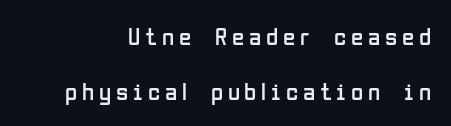
Q: Is the text bold? A: No.
Q: Is the text italic (slanted)? A: No, it is upright.
Q: Is the text underlined? A: No.
Q: Is the spacing between lines tight, normal or loose? A: Loose.
